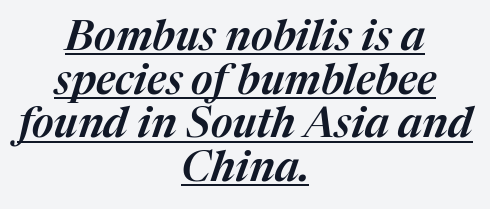
Q: Is the text italic (slanted)? A: Yes, it leans right by about 17 degrees.
Q: Is the text underlined? A: Yes.
Q: How is the paragraph aligned? A: Centered.
Q: Is the spacing between letters normal or unusually wide? A: Normal.
Q: Is the spacing between lines tight, normal or loose? A: Tight.
Q: Width (condensed, normal, or wide)? A: Normal.
Q: Stroke contrast? A: Medium.
Q: x-height? A: Medium.
Q: Monospaced? A: No.
